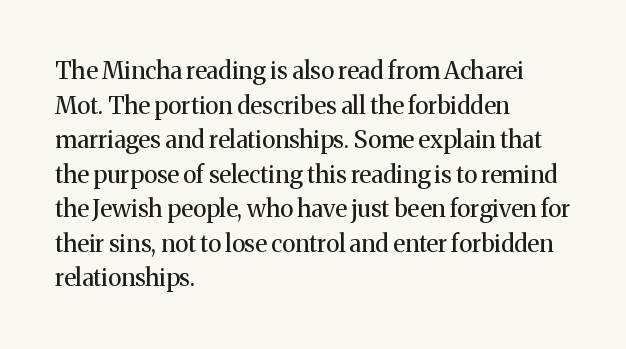
Regarding leading, the lines here are spaced in the standard way. The letters look calm and open, with moderate or lighter stems. Layout note: lines flush left. The rendering keeps characters at their native spacing. The lettering stays uniformly vertical, giving the passage a roman look. Underline: absent.
